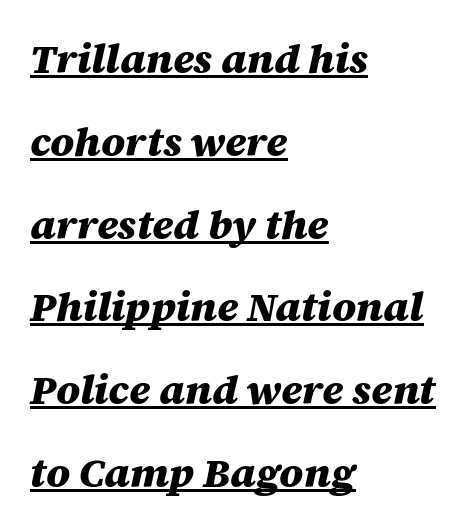
Where is the straight margin? On the left. Short note: letters normally spaced. You'd pick this weight for a headline — it's a proper bold. Tall strokes in this sample are angled rather than plumb. Quick note: interline space is abundant.
